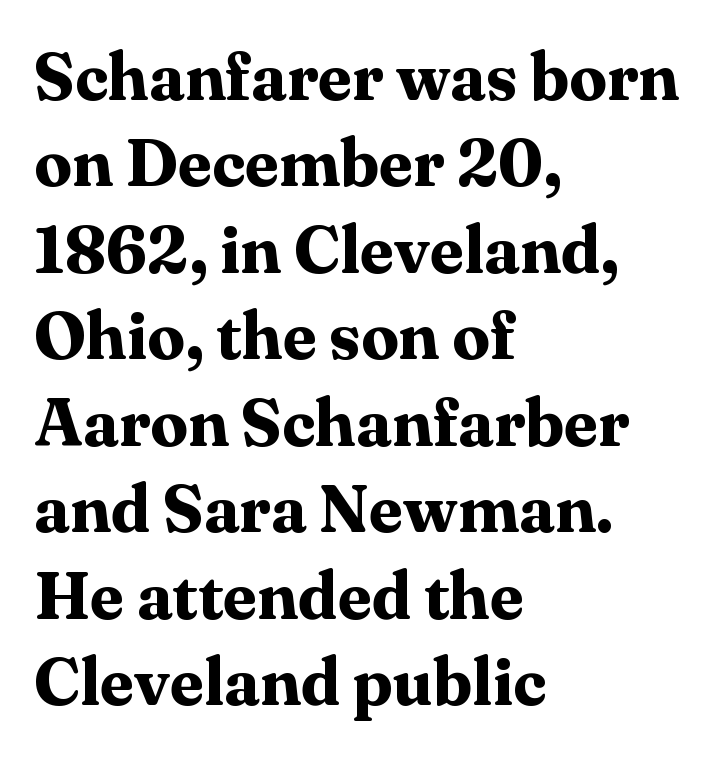
The image shows 67 px bold serif type, upright; set left-aligned, normal line spacing (1.29x), normal letter spacing, not underlined; medium stroke contrast and a medium x-height.
